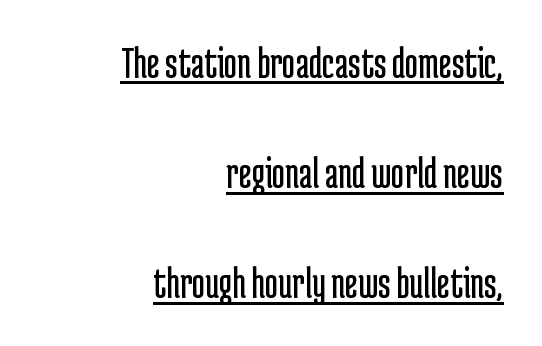
You can tell from the bare stems that sans-serif type was used. This sample uses plain, unmodified letter spacing. Each stroke keeps to a modest, everyday thickness or less. Notice how a bar underscores the lettering throughout. These lines stand farther apart than default settings would place them. This is roman type, the default non-slanted kind.
